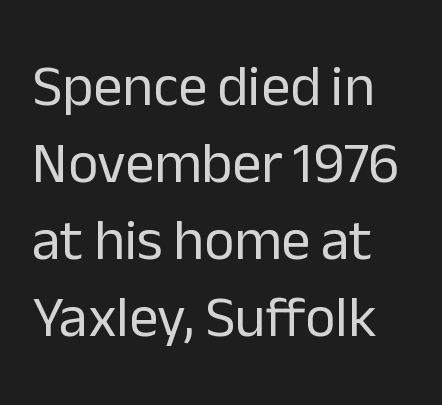
{"serif": "no", "italic": "no", "bold": "no", "weight": "regular", "width": "normal", "stroke_contrast": "low", "x_height": "medium", "monospaced": "no", "underline": "no", "align": "left", "line_spacing": "normal", "line_spacing_ratio": 1.33, "letter_spacing": "normal", "letter_spacing_em": 0.0, "glyph_px": 58}
